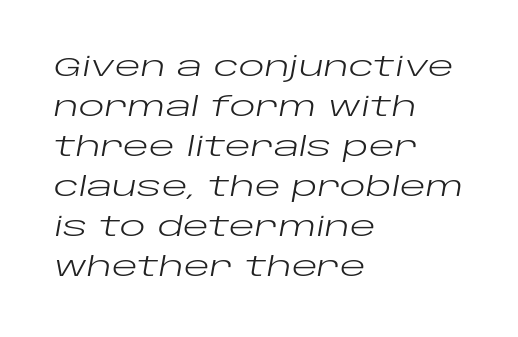
The area under the type is left untouched. The rendering anchors every line to the left-hand side. Italic? Definitely — the glyphs are oblique. You could call the tracking neutral — neither tight nor loose.
